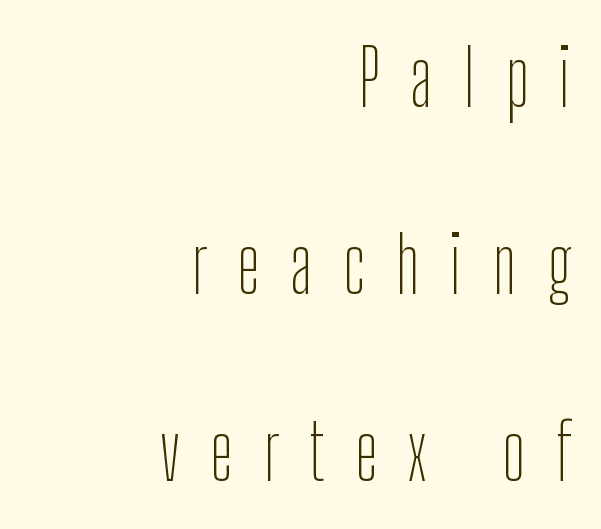
Q: Is the text bold? A: No.
Q: Is the text italic (slanted)? A: No, it is upright.
Q: Is the typeface a serif or a sans-serif typeface? A: Sans-serif.
Q: Is the text underlined? A: No.
Q: How is the paragraph aligned? A: Right-aligned.
Q: Is the spacing between letters normal or unusually wide? A: Unusually wide.
Q: Is the spacing between lines tight, normal or loose? A: Loose.
Q: Width (condensed, normal, or wide)? A: Condensed.
Q: Stroke contrast? A: Low.
Q: x-height? A: Medium.
Q: Monospaced? A: No.
